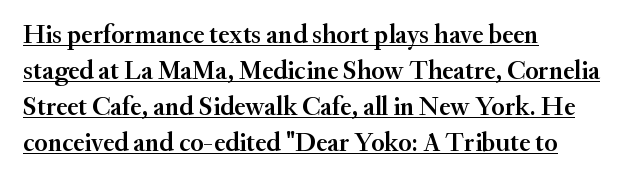
Q: Is the text bold? A: Semi-bold.
Q: Is the text italic (slanted)? A: No, it is upright.
Q: Is the text underlined? A: Yes.
Q: How is the paragraph aligned? A: Left-aligned.
Q: Is the spacing between letters normal or unusually wide? A: Normal.
Q: Is the spacing between lines tight, normal or loose? A: Normal.
